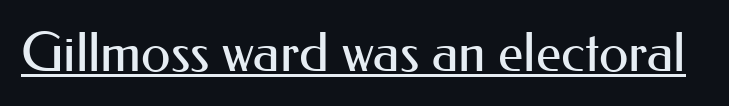
Regarding serifs, this sample does without them. Weight class: somewhere from thin through regular. You can tell it's not italic because the verticals are truly vertical. Students, observe the line beneath the letters — that is underlining. The horizontal fit of the characters is conventional and even. Character widths vary here, with narrow letters taking less room than wide ones.
